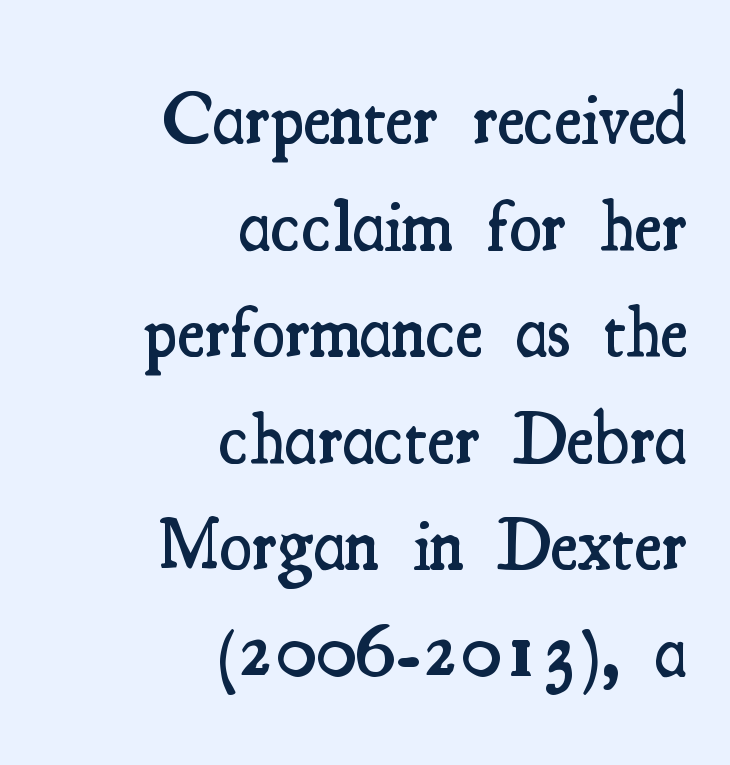
The image shows 73 px semibold, condensed serif type, upright; set right-aligned, normal line spacing (1.46x), normal letter spacing, not underlined; medium stroke contrast and a small x-height.
